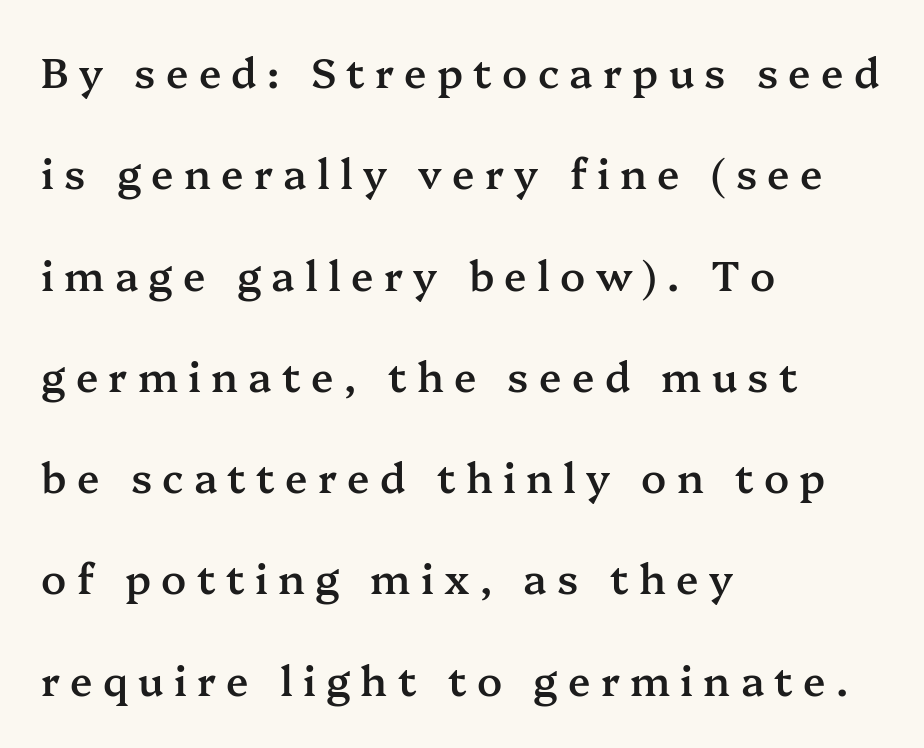
{"serif": "yes", "italic": "no", "bold": "semi", "weight": "semibold", "width": "normal", "stroke_contrast": "medium", "x_height": "medium", "monospaced": "no", "underline": "no", "align": "left", "line_spacing": "loose", "line_spacing_ratio": 2.47, "letter_spacing": "wide", "letter_spacing_em": 0.25, "glyph_px": 41}
